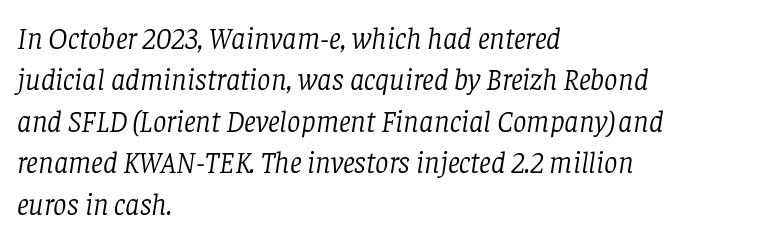
Heft: none added — not bold. The letters advance in unequal steps, a hallmark of proportional type. The face used here is seriffed, in the tradition of book romans. In terms of posture, this sample is oblique. The horizontal fit of the characters is conventional and even.
